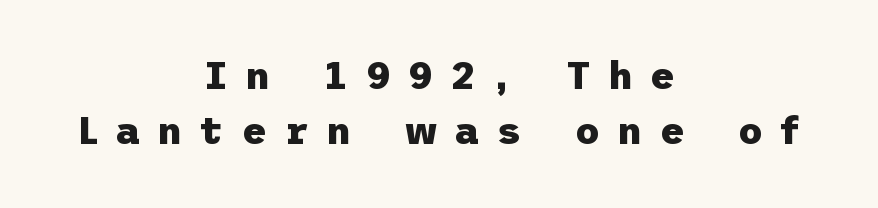
The image shows 38 px heavy sans-serif type, upright; set centered, normal line spacing (1.45x), unusually wide letter spacing (+0.46 em), not underlined; low stroke contrast and a medium x-height.
